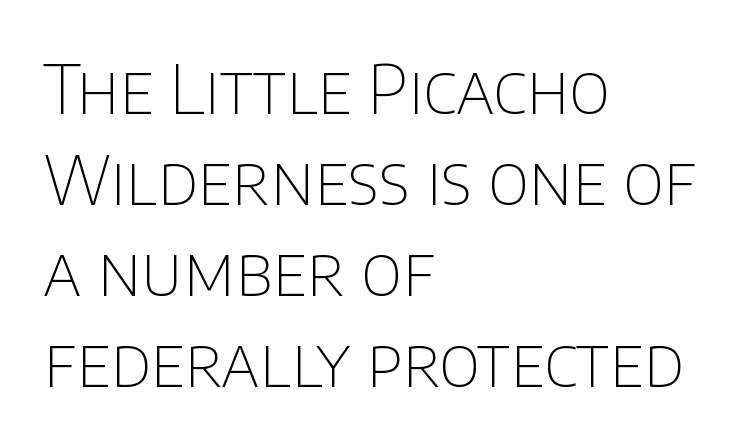
Quick note: interline space is typical. The strokes are not fattened; the text isn't bold. Spacing verdict: proportional, widths tailored to each character. Check under the words: just untouched page.
